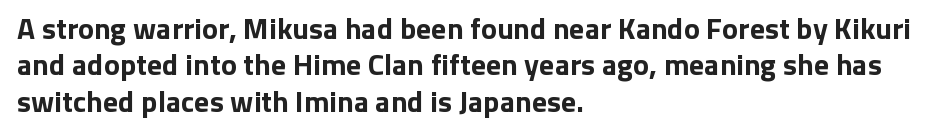
The image shows 30 px bold sans-serif type, upright; set left-aligned, line spacing 1.21x, normal letter spacing, not underlined; low stroke contrast and a medium x-height.
